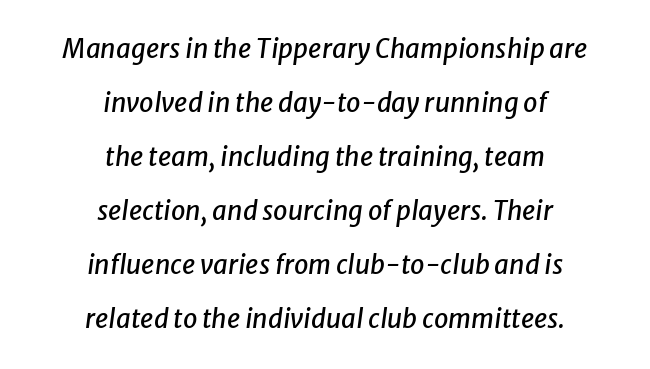
{"italic": "yes", "lean": "right", "slant_degrees": 8, "underline": "no", "align": "center", "line_spacing": "loose", "line_spacing_ratio": 2.08, "letter_spacing": "normal", "letter_spacing_em": 0.0, "glyph_px": 26}
